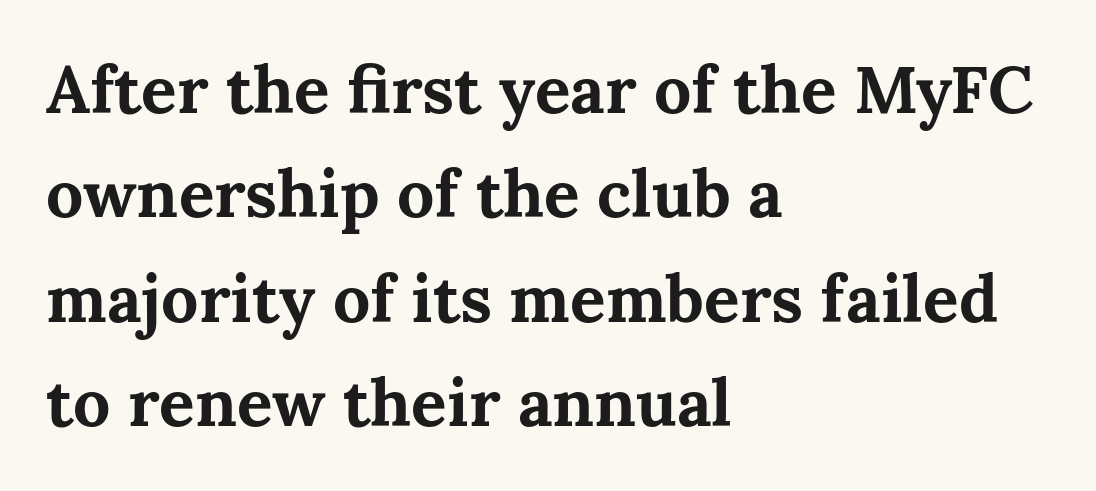
The image shows 66 px bold serif type, upright; set left-aligned, normal line spacing (1.58x), normal letter spacing, not underlined; medium stroke contrast and a medium x-height.
